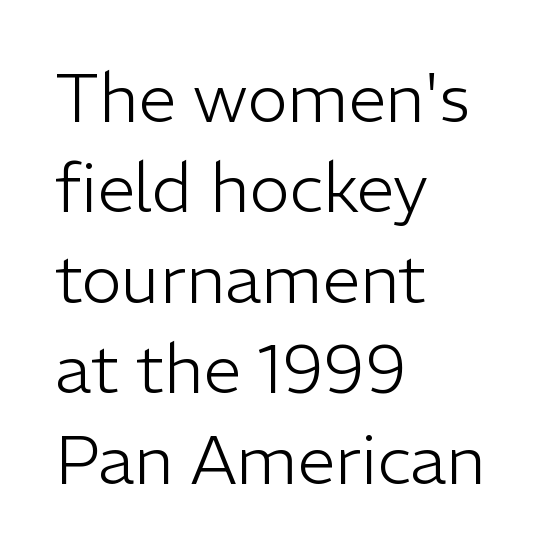
These lines are set flush left with a ragged right edge. Glance below the letters and you will spot only blank space. How are the letters spaced? Ordinarily, with no added tracking. The vertical gap from one line to the next is medium. The axis of the letterforms is exactly vertical. Note: no serifs on the glyphs.
